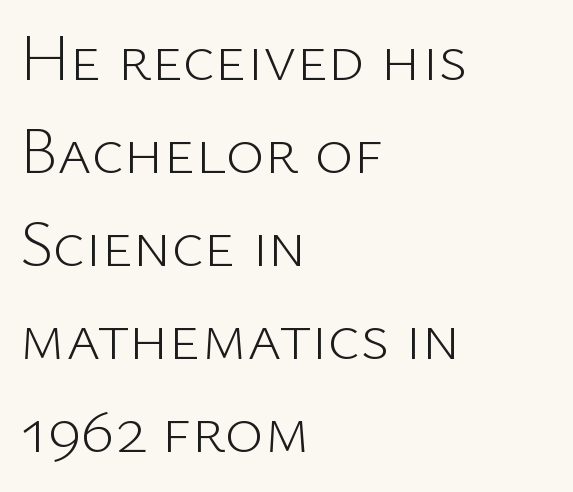
The rendering uses natural spacing where letterforms have individual widths. This rendering uses left alignment, leaving the right contour irregular. Nobody drew a line under any word here. If you measured baseline to baseline, you'd find a middling distance. Do the letters lean? They stand straight. Each stroke keeps to a modest, everyday thickness or less.
